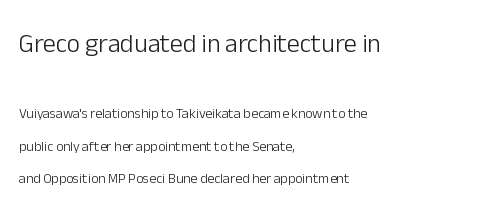
Regarding leading, the lines here are spaced well apart. Students, note that the glyphs here touch the page at normal intervals. Italic: no, the glyphs are upright roman. Of the two passages, the one on top uses the larger point size.
